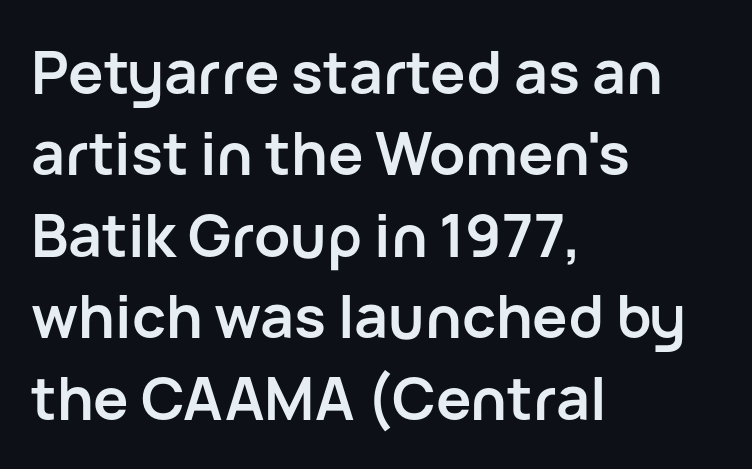
Typesetter's note: full bold, strokes at maximum text heaviness. The type sits square on the baseline with zero lean. A clean baseline with only descenders dipping below it. Spacing between characters is what you'd get straight out of the box. The line-height multiplier appears to be the usual default.
